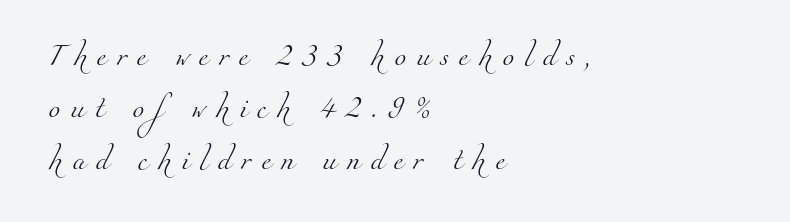
The image shows 21 px text type; set left-aligned, loose line spacing (2.47x), unusually wide letter spacing (+0.48 em), not underlined.
